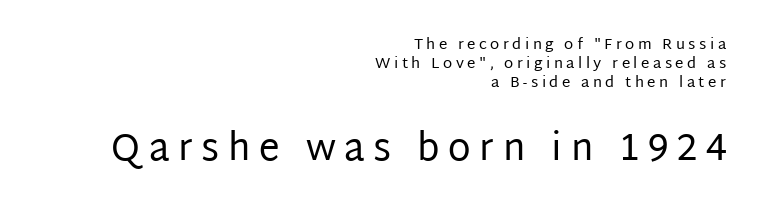
Q: Is the text bold? A: No.
Q: Is the text italic (slanted)? A: No, it is upright.
Q: Is the typeface a serif or a sans-serif typeface? A: Sans-serif.
Q: Is the text underlined? A: No.
Q: How is the paragraph aligned? A: Right-aligned.
Q: Is the spacing between letters normal or unusually wide? A: Unusually wide.
Q: Is the spacing between lines tight, normal or loose? A: Normal.
Q: Which block of text is set in a larger size, the first (top) or the second (bottom)? A: The second (bottom) one.
Q: Width (condensed, normal, or wide)? A: Normal.
Q: Stroke contrast? A: Low.
Q: x-height? A: Large.
Q: Monospaced? A: No.
